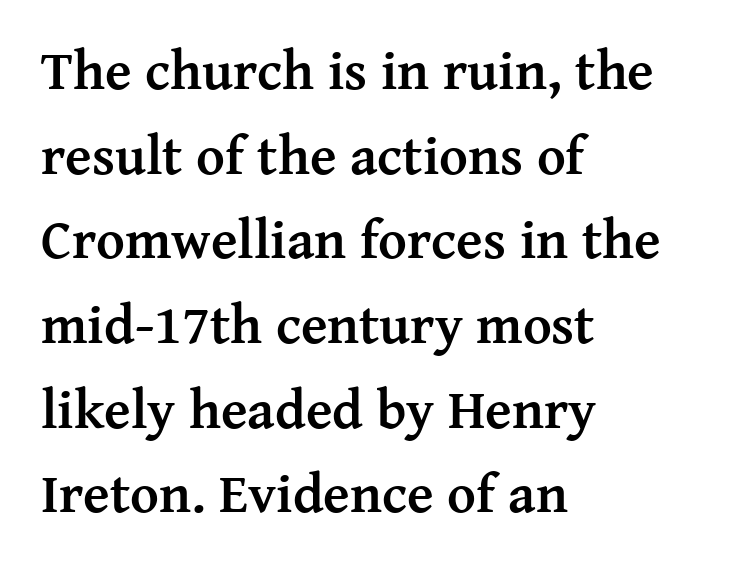
Q: Is the text bold? A: Yes.
Q: Is the text italic (slanted)? A: No, it is upright.
Q: Is the typeface a serif or a sans-serif typeface? A: Serif.
Q: Is the text underlined? A: No.
Q: How is the paragraph aligned? A: Left-aligned.
Q: Is the spacing between letters normal or unusually wide? A: Normal.
Q: Is the spacing between lines tight, normal or loose? A: Normal.
Q: Width (condensed, normal, or wide)? A: Normal.
Q: Stroke contrast? A: Medium.
Q: x-height? A: Medium.
Q: Monospaced? A: No.
